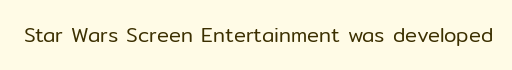
Posture: upright roman. Short note: letters normally spaced. The weight would be labelled regular, book, light, or lighter still. Lines of text with bare space underneath.
